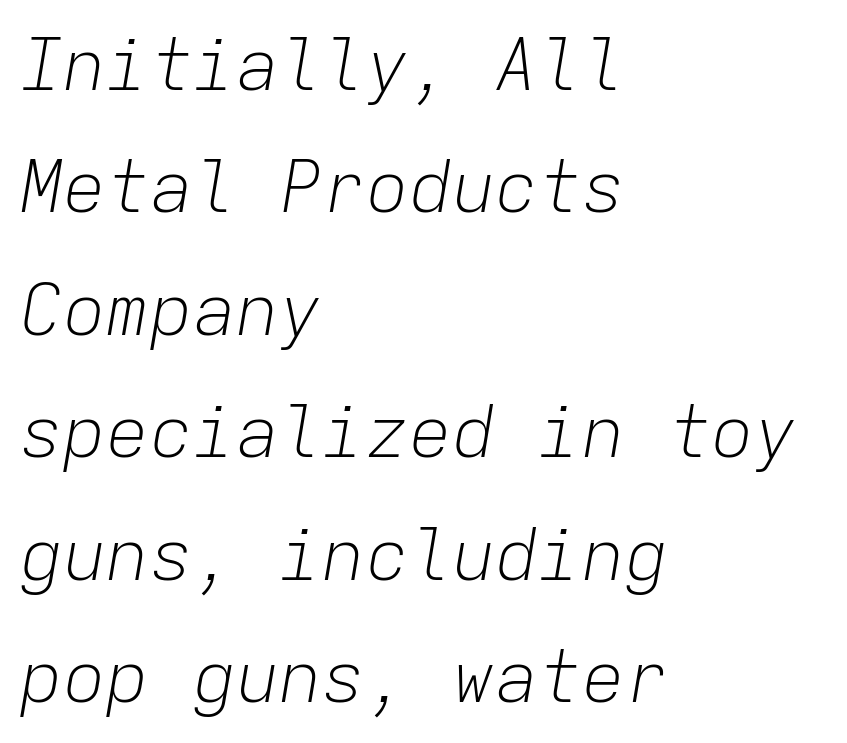
Q: Is the text bold? A: No.
Q: Is the text italic (slanted)? A: Yes, it leans right by about 9 degrees.
Q: Is the text underlined? A: No.
Q: How is the paragraph aligned? A: Left-aligned.
Q: Is the spacing between letters normal or unusually wide? A: Normal.
Q: Is the spacing between lines tight, normal or loose? A: Normal.
Q: Width (condensed, normal, or wide)? A: Normal.
Q: Stroke contrast? A: Low.
Q: x-height? A: Medium.
Q: Monospaced? A: Yes.
